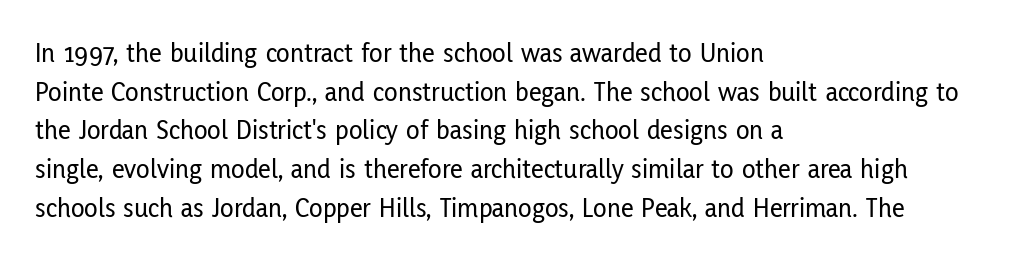
Line spacing here is normal. Unlike a traditional serif, this face leaves its strokes unadorned. The words here are not underlined. The lettering holds an erect, upright posture throughout. How are the letters spaced? Ordinarily, with no added tracking.
